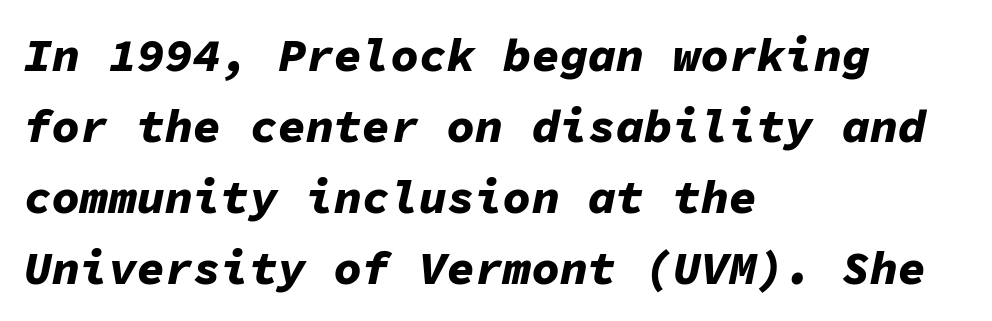
{"italic": "yes", "lean": "right", "slant_degrees": 11, "bold": "yes", "weight": "bold", "width": "normal", "stroke_contrast": "low", "x_height": "medium", "monospaced": "yes", "underline": "no", "align": "left", "line_spacing": "normal", "line_spacing_ratio": 1.51, "letter_spacing": "normal", "letter_spacing_em": 0.0, "glyph_px": 47}
